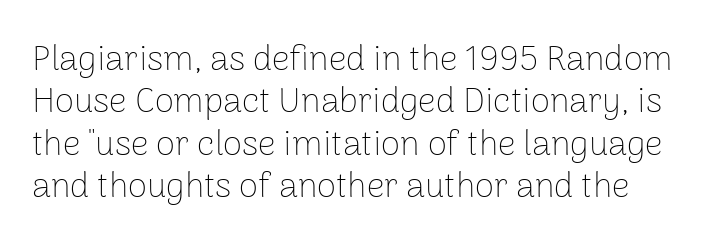
Letter spacing: default. Does the lettering tilt? It doesn't — this is upright. These lines are rendered in a variable-pitch font. You can tell from the bare stems that sans-serif type was used. The typeface has the unassuming heft of standard copy or less. The foot of each line stays bare and open.
